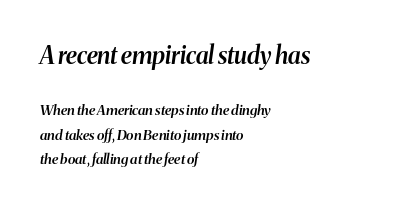
These lines keep a tight, regular rhythm from letter to letter. It's the slanting kind of type. What weight is shown? A semibold, between regular and bold. Where is the straight margin? On the left. The composition opens big and finishes small.
